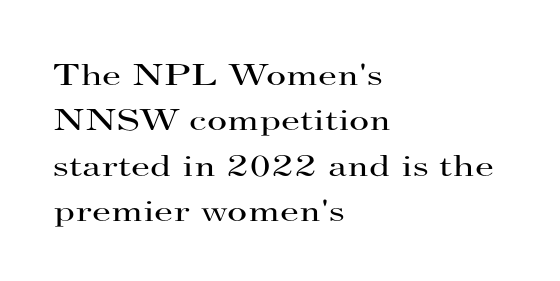
{"serif": "yes", "italic": "no", "bold": "no", "weight": "regular", "width": "wide", "stroke_contrast": "high", "x_height": "small", "monospaced": "no", "underline": "no", "align": "left", "line_spacing": "normal", "line_spacing_ratio": 1.46, "letter_spacing": "normal", "letter_spacing_em": 0.0, "glyph_px": 31}
